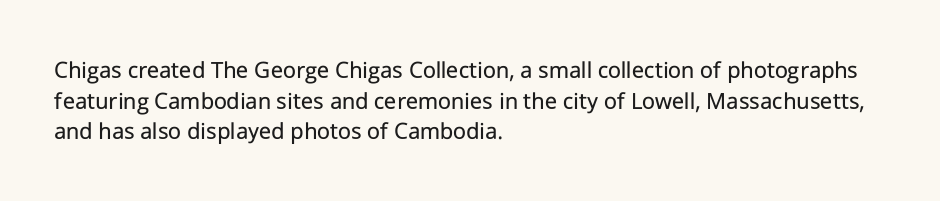
The image shows 25 px text type, upright; set left-aligned, line spacing 1.23x, normal letter spacing, not underlined.
